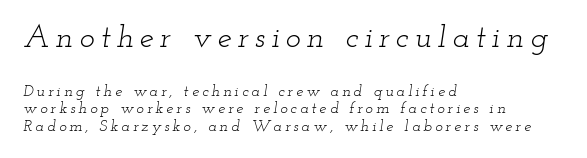
{"serif": "yes", "italic": "yes", "lean": "right", "slant_degrees": 12, "bold": "no", "weight": "light", "width": "wide", "stroke_contrast": "low", "x_height": "small", "monospaced": "no", "underline": "no", "align": "left", "line_spacing": "tight", "line_spacing_ratio": 1.1, "larger_block": "first", "size_ratio": 2.0, "glyph_px": 32}
